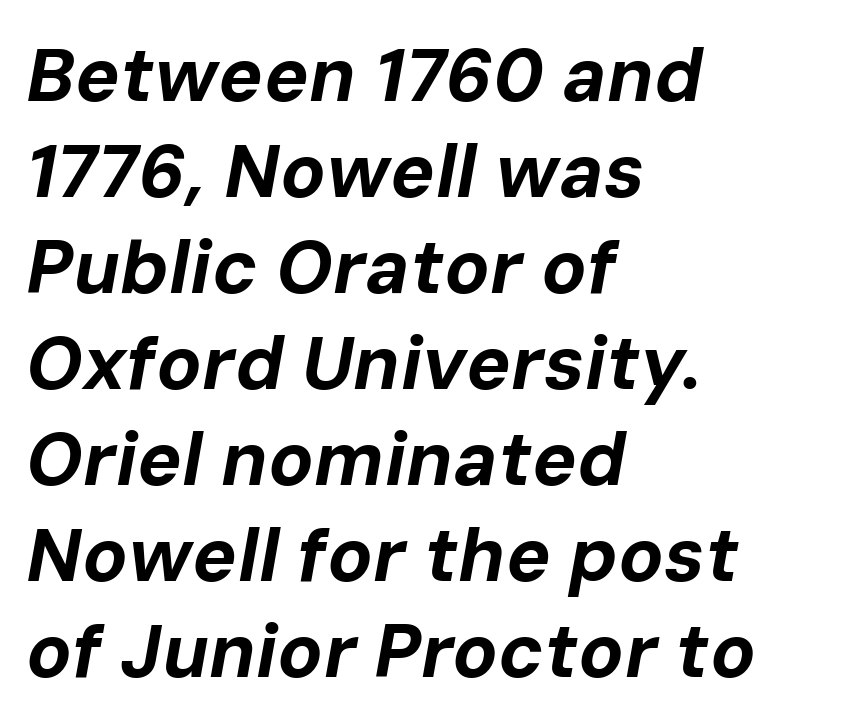
The image shows 75 px bold type, italic (leaning right); set left-aligned, normal line spacing (1.28x), normal letter spacing, not underlined; low stroke contrast and a medium x-height.
